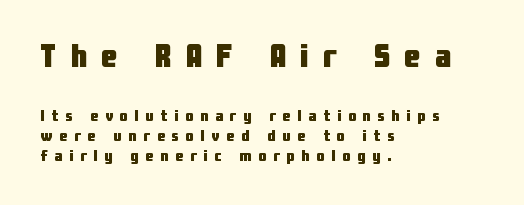
What kind of face is this? One without serifs — a sans. The passage shown is typed in a proportional face where columns would drift. This block has exactly the height ordinary leading produces. The lines are quadded left.
